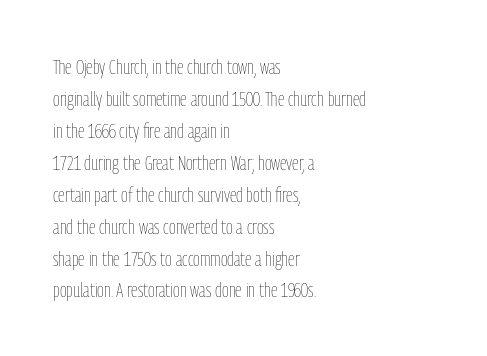
The image shows 21 px text type, upright; set left-aligned, normal line spacing (1.52x), normal letter spacing, not underlined.
